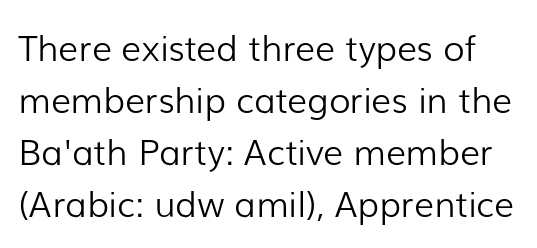
The image shows 35 px light sans-serif type, upright; set normal line spacing (1.49x), normal letter spacing, not underlined; low stroke contrast and a medium x-height.
